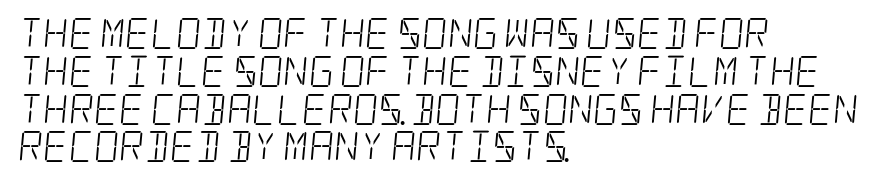
The image shows 31 px light, condensed serif type; set left-aligned, line spacing 1.22x, normal letter spacing, not underlined; low stroke contrast and a large x-height.
